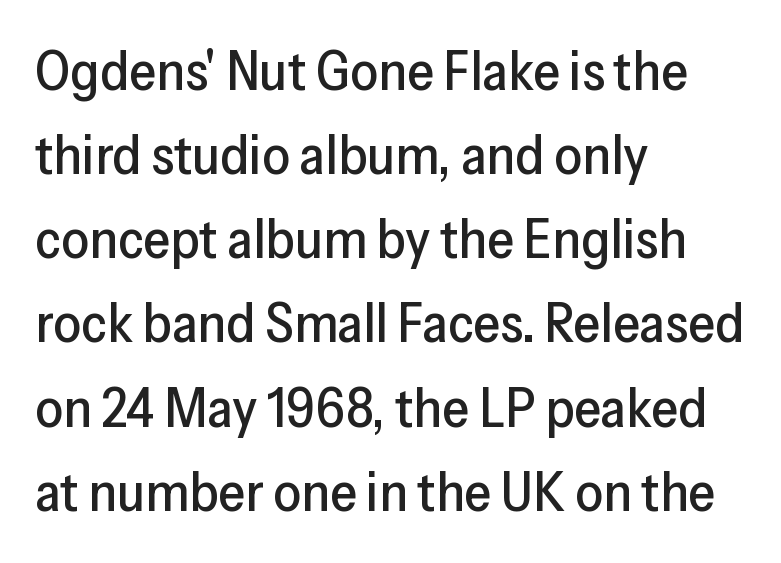
This rendering leaves character spacing at its baseline value. The area under the type is left untouched. The rendering anchors every line to the left-hand side. Spacing verdict: proportional, widths tailored to each character.
